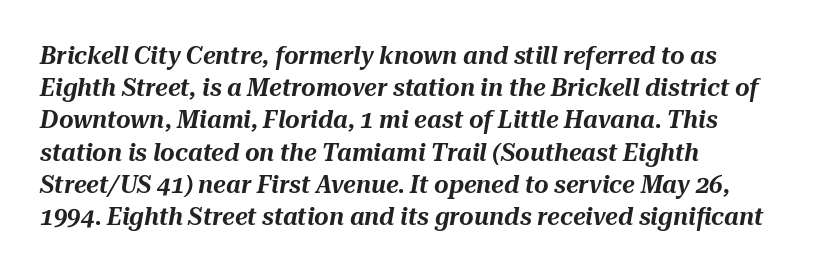
The image shows 25 px text type, italic (leaning right); set left-aligned, normal line spacing (1.29x), normal letter spacing, not underlined.
